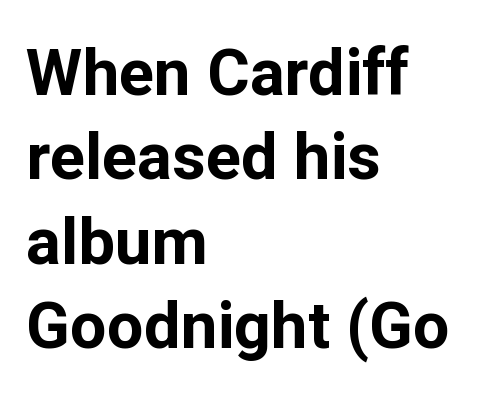
Does the weight exceed regular? Yes, all the way to bold. Between one letter and the next there's only the usual sliver of space. Bare-footed words on every line. The leading is moderate, giving the passage an even texture.
